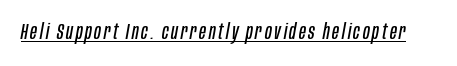
The image shows 22 px text type, italic (leaning right); set underlined.
